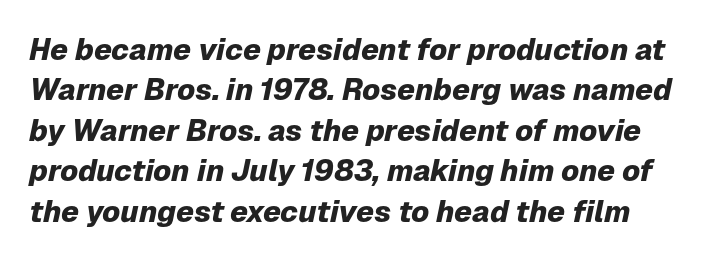
{"italic": "yes", "lean": "right", "slant_degrees": 12, "bold": "yes", "weight": "heavy", "width": "normal", "stroke_contrast": "low", "x_height": "medium", "monospaced": "no", "underline": "no", "align": "left", "line_spacing": "normal", "line_spacing_ratio": 1.35, "letter_spacing": "normal", "letter_spacing_em": 0.0, "glyph_px": 30}
